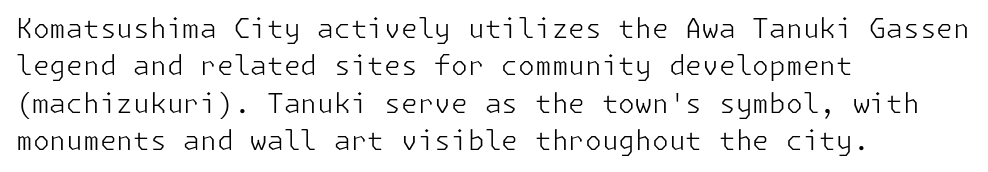
{"italic": "no", "bold": "no", "underline": "no", "align": "left", "line_spacing": "normal", "line_spacing_ratio": 1.38, "letter_spacing": "normal", "letter_spacing_em": 0.0, "glyph_px": 27}
